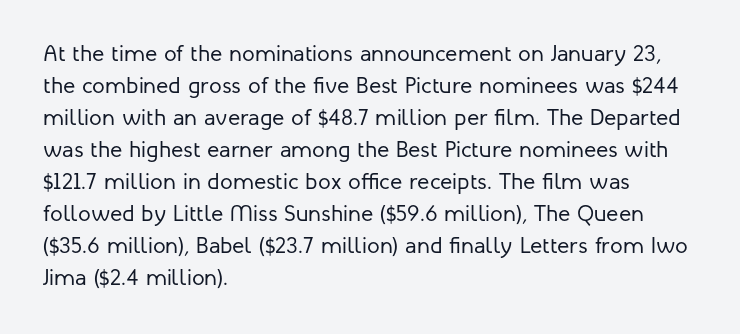
Caption: standard tracking, unaltered. Does the leading feel generous? No, just average. The lines are quadded left. Check the space under the baseline: it is left empty.
